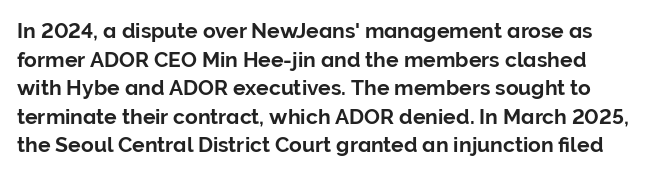
{"italic": "no", "underline": "no", "align": "left", "line_spacing": "normal", "line_spacing_ratio": 1.36, "letter_spacing": "normal", "letter_spacing_em": 0.0, "glyph_px": 21}
